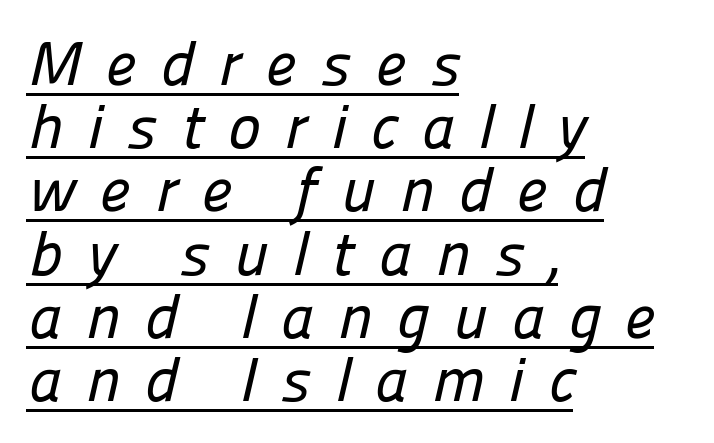
Q: Is the typeface a serif or a sans-serif typeface? A: Sans-serif.
Q: Is the text underlined? A: Yes.
Q: How is the paragraph aligned? A: Left-aligned.
Q: Is the spacing between letters normal or unusually wide? A: Unusually wide.
Q: Is the spacing between lines tight, normal or loose? A: Tight.
Q: Width (condensed, normal, or wide)? A: Normal.
Q: Stroke contrast? A: Low.
Q: x-height? A: Medium.
Q: Monospaced? A: No.
